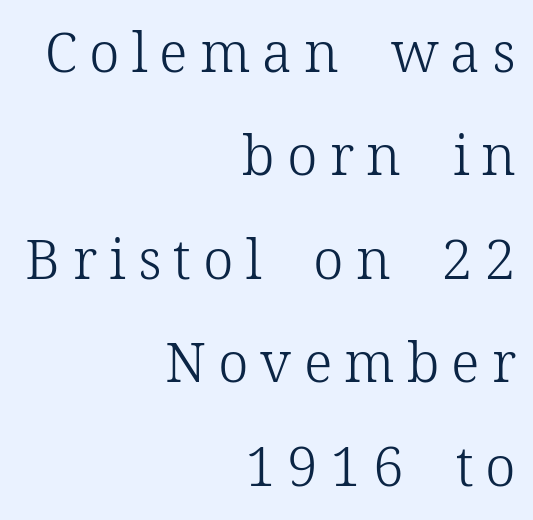
Q: Is the text bold? A: No.
Q: Is the text italic (slanted)? A: No, it is upright.
Q: Is the typeface a serif or a sans-serif typeface? A: Serif.
Q: Is the text underlined? A: No.
Q: How is the paragraph aligned? A: Right-aligned.
Q: Is the spacing between letters normal or unusually wide? A: Unusually wide.
Q: Width (condensed, normal, or wide)? A: Normal.
Q: Stroke contrast? A: Low.
Q: x-height? A: Medium.
Q: Monospaced? A: No.
